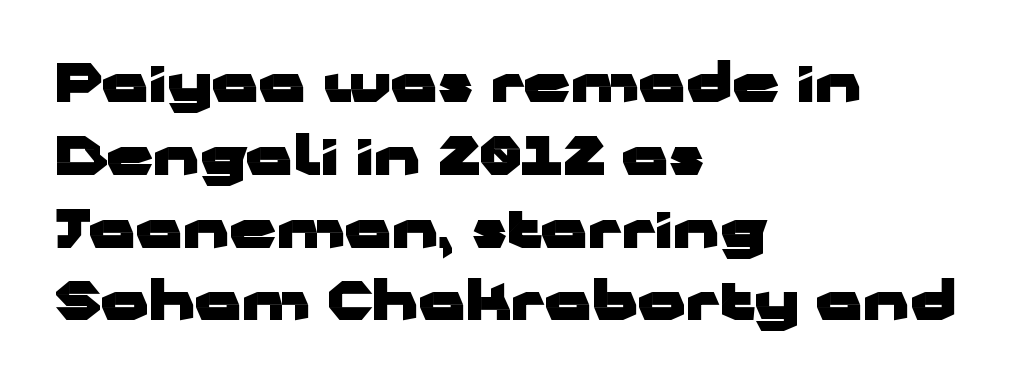
{"serif": "no", "italic": "no", "bold": "yes", "weight": "heavy", "width": "wide", "stroke_contrast": "low", "x_height": "medium", "monospaced": "no", "underline": "no", "align": "left", "line_spacing": "normal", "line_spacing_ratio": 1.4, "letter_spacing": "normal", "letter_spacing_em": 0.0, "glyph_px": 52}
